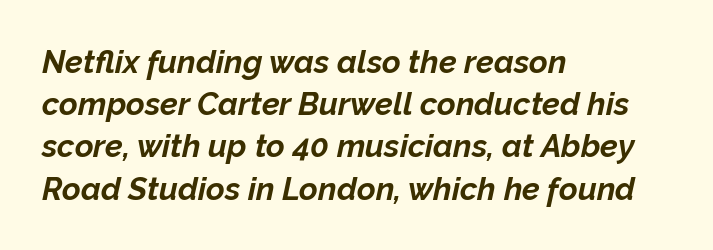
{"italic": "yes", "lean": "right", "slant_degrees": 12, "bold": "yes", "weight": "bold", "width": "normal", "stroke_contrast": "low", "x_height": "medium", "monospaced": "no", "underline": "no", "align": "left", "line_spacing": "normal", "line_spacing_ratio": 1.32, "letter_spacing": "normal", "letter_spacing_em": 0.0, "glyph_px": 32}
